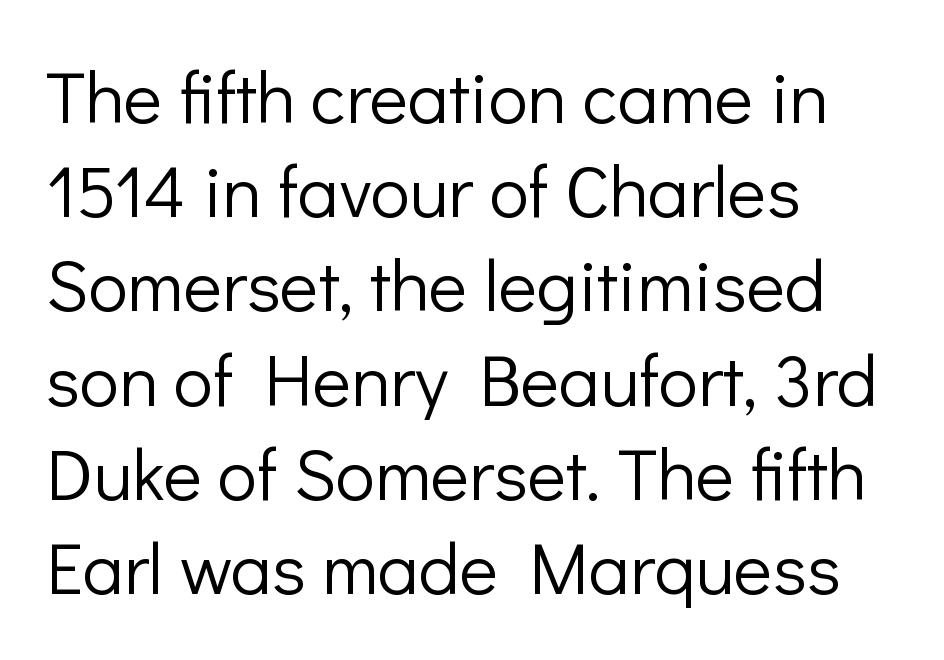
The image shows 73 px light sans-serif type, upright; set left-aligned, normal line spacing (1.29x), normal letter spacing, not underlined; low stroke contrast and a medium x-height.
